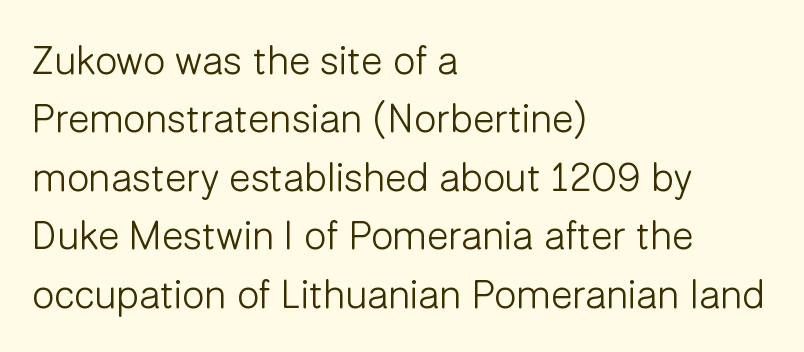
Q: Is the text bold? A: No.
Q: Is the text italic (slanted)? A: No, it is upright.
Q: Is the typeface a serif or a sans-serif typeface? A: Sans-serif.
Q: Is the text underlined? A: No.
Q: How is the paragraph aligned? A: Left-aligned.
Q: Is the spacing between letters normal or unusually wide? A: Normal.
Q: Is the spacing between lines tight, normal or loose? A: Normal.
Q: Width (condensed, normal, or wide)? A: Normal.
Q: Stroke contrast? A: Low.
Q: x-height? A: Medium.
Q: Monospaced? A: No.
